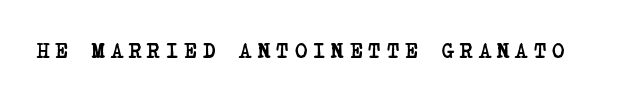
Q: Is the text bold? A: Yes.
Q: Is the text underlined? A: No.
Q: Is the spacing between letters normal or unusually wide? A: Unusually wide.
